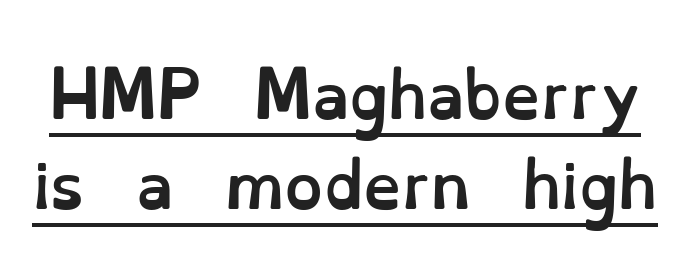
Baseline-to-baseline distance is the conventional proportion of letter height. Unlike italic type, these characters show no tilt at all. No extra tracking has been applied to these lines. Has an underline been added? It has. As a designer I'd log this as weight 700, bold. Proportional: the letters do not fall into vertical columns.
